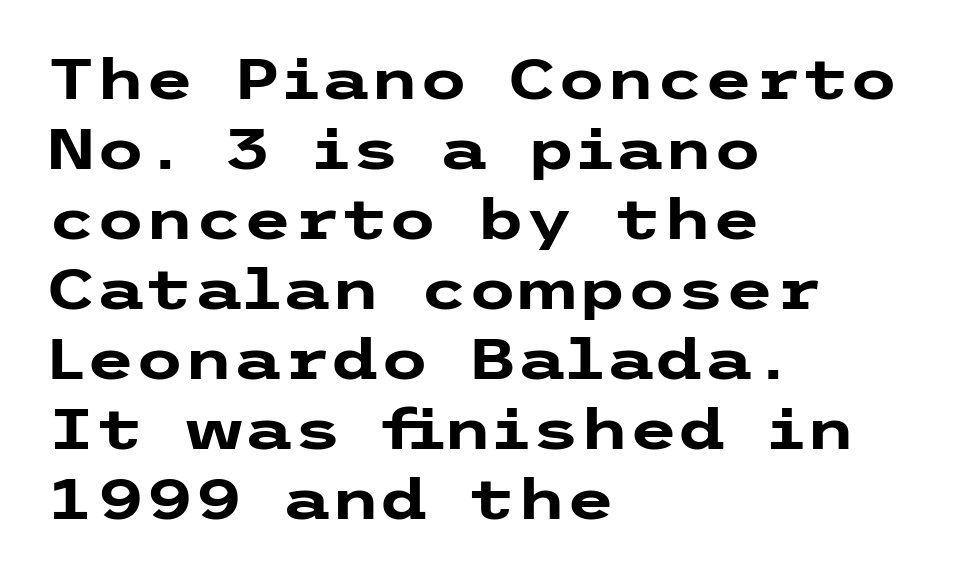
Q: Is the text bold? A: Yes.
Q: Is the text italic (slanted)? A: No, it is upright.
Q: Is the typeface a serif or a sans-serif typeface? A: Sans-serif.
Q: Is the text underlined? A: No.
Q: How is the paragraph aligned? A: Left-aligned.
Q: Is the spacing between letters normal or unusually wide? A: Normal.
Q: Is the spacing between lines tight, normal or loose? A: Normal.
Q: Width (condensed, normal, or wide)? A: Wide.
Q: Stroke contrast? A: Low.
Q: x-height? A: Medium.
